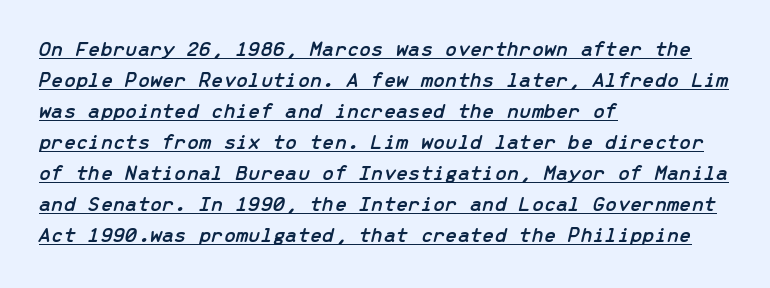
Q: Is the text italic (slanted)? A: Yes, it leans right by about 13 degrees.
Q: Is the text underlined? A: Yes.
Q: How is the paragraph aligned? A: Left-aligned.
Q: Is the spacing between letters normal or unusually wide? A: Normal.
Q: Is the spacing between lines tight, normal or loose? A: Normal.
